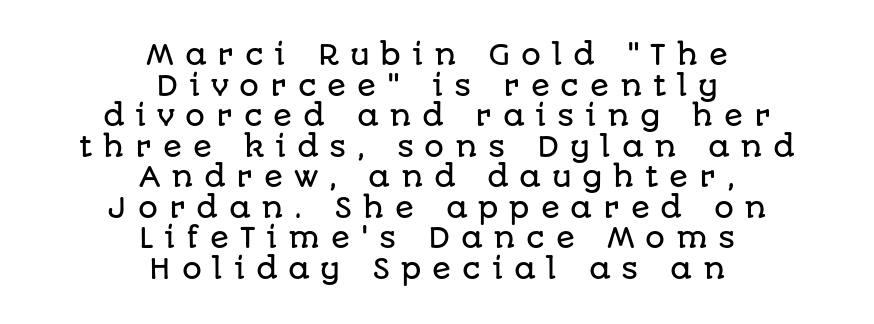
The paragraph has two soft edges and a firm central axis. Each letter keeps its own natural width here, so spacing adapts to shape. Bare-footed words on every line. Nothing sits at the stroke ends, so this counts as sans-serif. Summary of vertical rhythm: compact, with narrow interline spacing. The type sits square on the baseline with zero lean.
